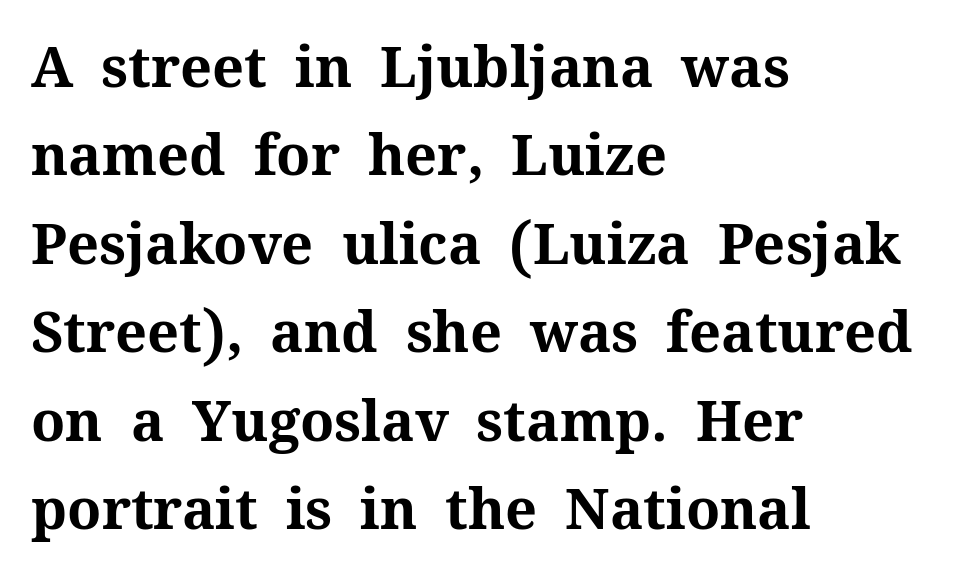
The specimen reads as upright at a glance. This block has exactly the height ordinary leading produces. Inter-character spacing is left at the font's built-in metrics. Think of a printed novel: that variable character pitch is what you see here.
